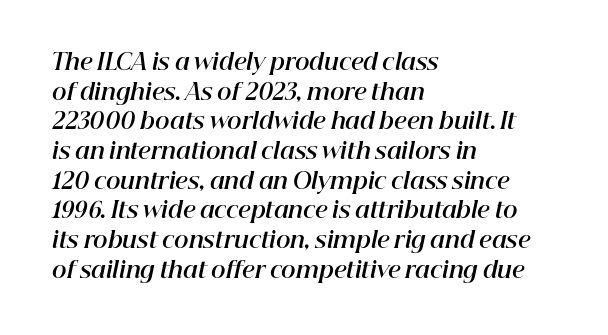
Is the type slanted? Yes — the strokes lean at a clear angle. The paragraph has a hard left edge and a soft right edge. Bare-footed words on every line. There is no visible air inserted between adjacent glyphs. Rows of type keep a routine distance in the vertical direction.
